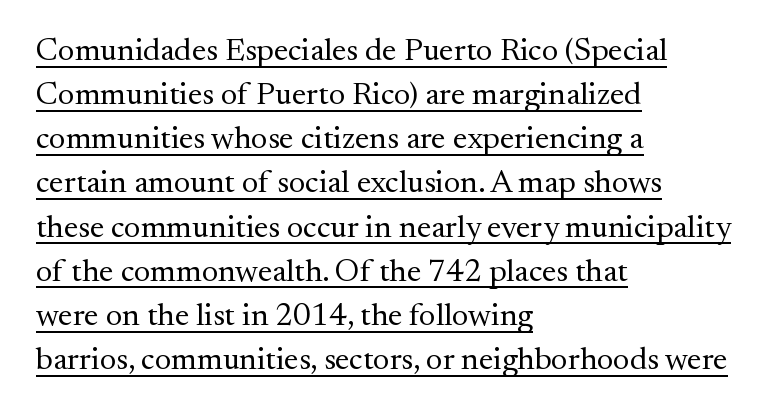
The image shows 32 px regular-weight serif type, upright; set left-aligned, normal line spacing (1.38x), normal letter spacing, underlined; medium stroke contrast and a small x-height.
